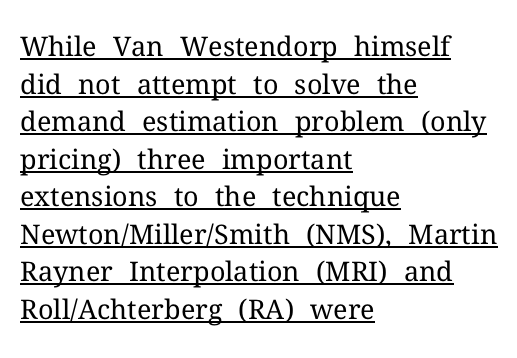
The image shows 27 px text type, upright; set left-aligned, normal line spacing (1.39x), normal letter spacing, underlined.
